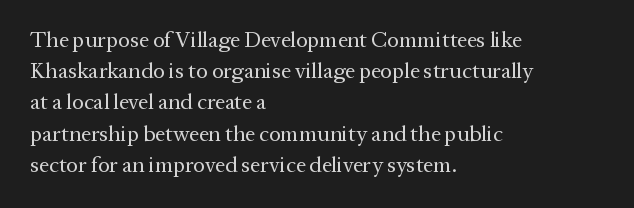
{"italic": "no", "bold": "no", "underline": "no", "align": "left", "line_spacing": "normal", "line_spacing_ratio": 1.42, "letter_spacing": "normal", "letter_spacing_em": 0.0, "glyph_px": 22}
